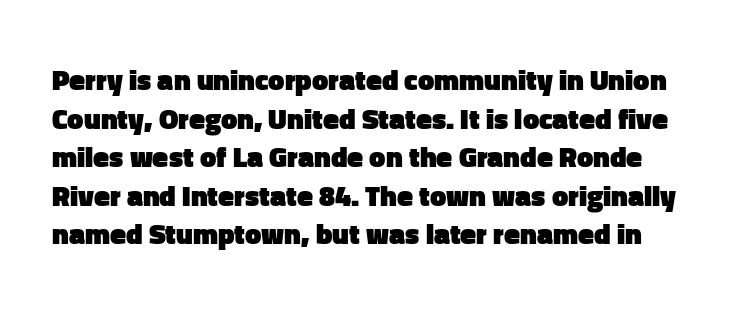
Glance below the letters and you will spot only blank space. The letters advance in unequal steps, a hallmark of proportional type. Leading matches the norm, producing a regular column. Nobody touched the tracking dial on this one.
